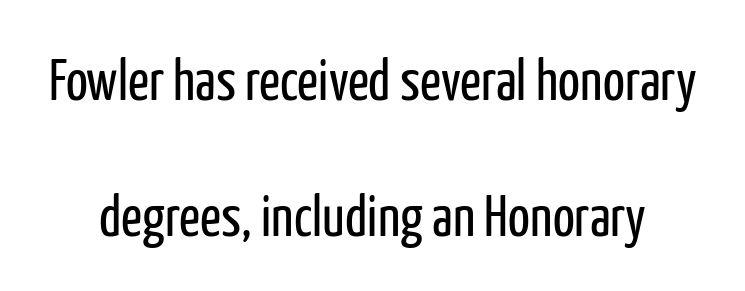
Q: Is the text bold? A: No.
Q: Is the text italic (slanted)? A: No, it is upright.
Q: Is the typeface a serif or a sans-serif typeface? A: Sans-serif.
Q: Is the text underlined? A: No.
Q: Is the spacing between letters normal or unusually wide? A: Normal.
Q: Is the spacing between lines tight, normal or loose? A: Loose.
Q: Width (condensed, normal, or wide)? A: Condensed.
Q: Stroke contrast? A: Low.
Q: x-height? A: Medium.
Q: Monospaced? A: No.
